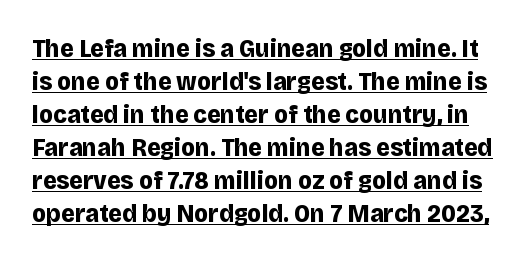
The image shows 26 px bold type, upright; set normal line spacing (1.27x), normal letter spacing, underlined.
